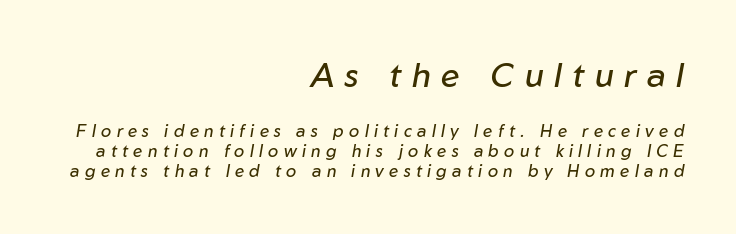
The image shows 34 px regular-weight type, italic (leaning right); set right-aligned, line spacing 1.18x, unusually wide letter spacing (+0.31 em), not underlined; the first (top) block is 2.0x larger; low stroke contrast and a medium x-height.
